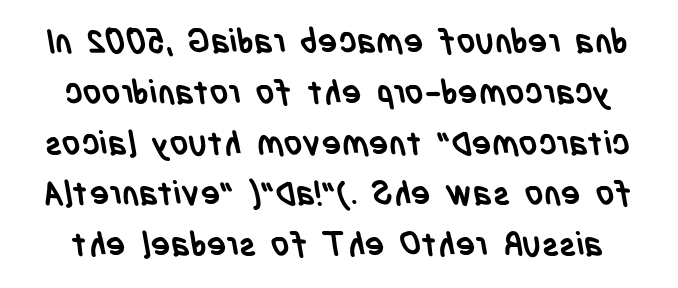
A typesetter would call this zero additional tracking. Character widths vary here, with narrow letters taking less room than wide ones. The foot of each line stays bare and open. These lines are composed in type without serifs. The designer left line spacing at the default.
